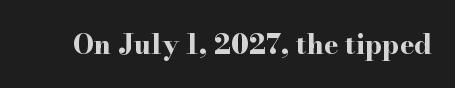
The image shows 27 px bold type, upright; set normal letter spacing, not underlined.
